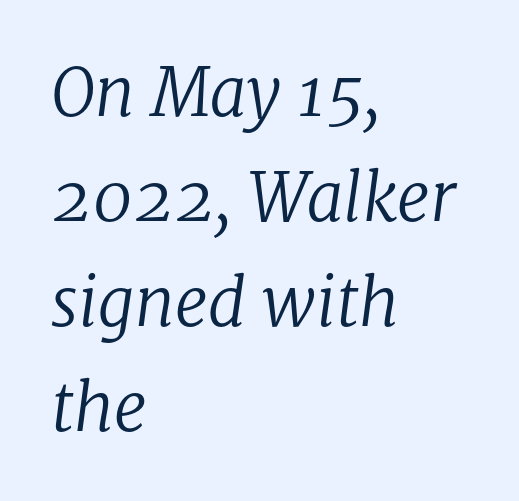
Q: Is the text bold? A: No.
Q: Is the text italic (slanted)? A: Yes, it leans right by about 8 degrees.
Q: Is the typeface a serif or a sans-serif typeface? A: Serif.
Q: Is the text underlined? A: No.
Q: How is the paragraph aligned? A: Left-aligned.
Q: Is the spacing between letters normal or unusually wide? A: Normal.
Q: Is the spacing between lines tight, normal or loose? A: Normal.
Q: Width (condensed, normal, or wide)? A: Normal.
Q: Stroke contrast? A: Low.
Q: x-height? A: Medium.
Q: Monospaced? A: No.
